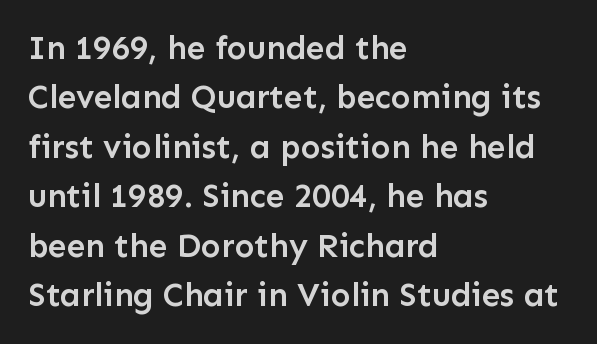
{"serif": "no", "italic": "no", "bold": "semi", "weight": "semibold", "width": "normal", "stroke_contrast": "low", "x_height": "medium", "monospaced": "no", "underline": "no", "align": "left", "line_spacing": "normal", "line_spacing_ratio": 1.5, "letter_spacing": "normal", "letter_spacing_em": 0.0, "glyph_px": 33}
